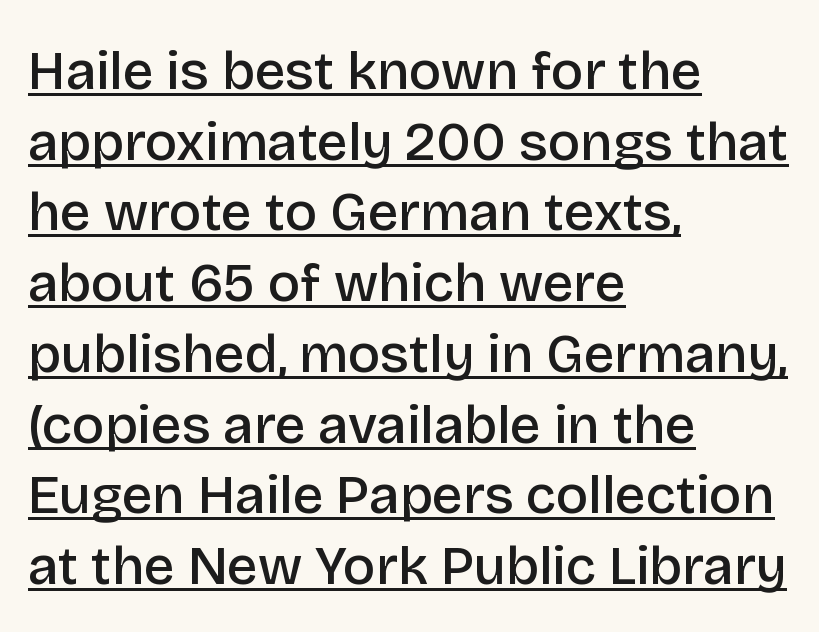
Look at the tracking — it's just the regular setting, nothing added. Emphasis is given by a line drawn under the lettering. Font category for this specimen: sans-serif. A typesetter would call this leading conventional body-copy spacing.
